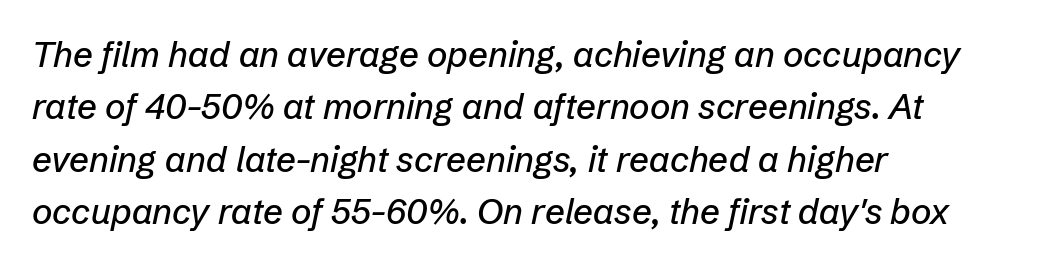
In terms of leading, this rendering sits right in the middle. Tall strokes in this sample are angled rather than plumb. The words here are not underlined. Think of a printed novel: that variable character pitch is what you see here. These lines stack with their left ends in a neat column. Between one letter and the next there's only the usual sliver of space.
